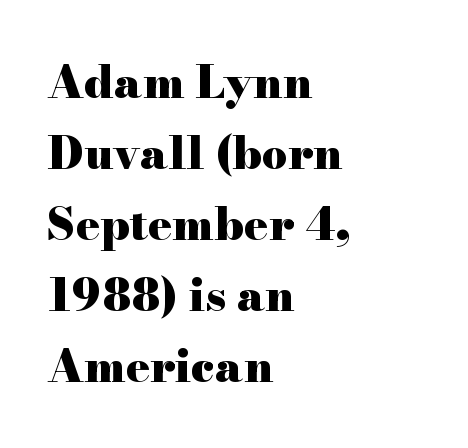
Q: Is the text bold? A: Yes.
Q: Is the text italic (slanted)? A: No, it is upright.
Q: Is the typeface a serif or a sans-serif typeface? A: Serif.
Q: Is the text underlined? A: No.
Q: How is the paragraph aligned? A: Left-aligned.
Q: Is the spacing between letters normal or unusually wide? A: Normal.
Q: Is the spacing between lines tight, normal or loose? A: Normal.
Q: Width (condensed, normal, or wide)? A: Wide.
Q: Stroke contrast? A: High.
Q: x-height? A: Small.
Q: Monospaced? A: No.
